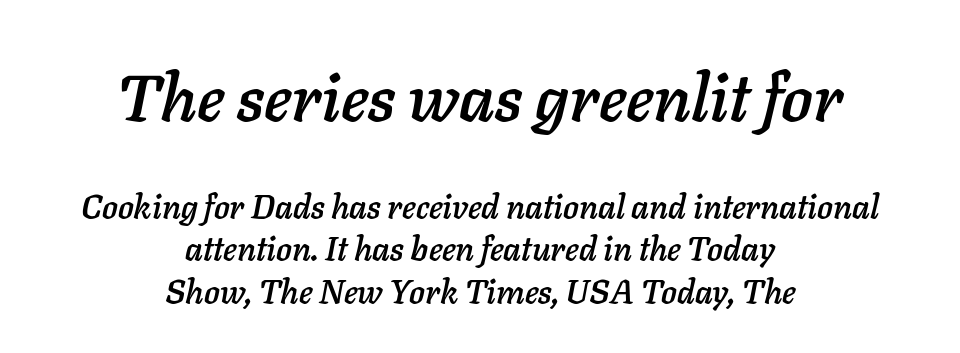
If you drew a line through each stem, it would be angled. Notice how descenders clear the ascenders below comfortably — that's standard leading. The foot of each line stays bare and open. There is no visible air inserted between adjacent glyphs.
